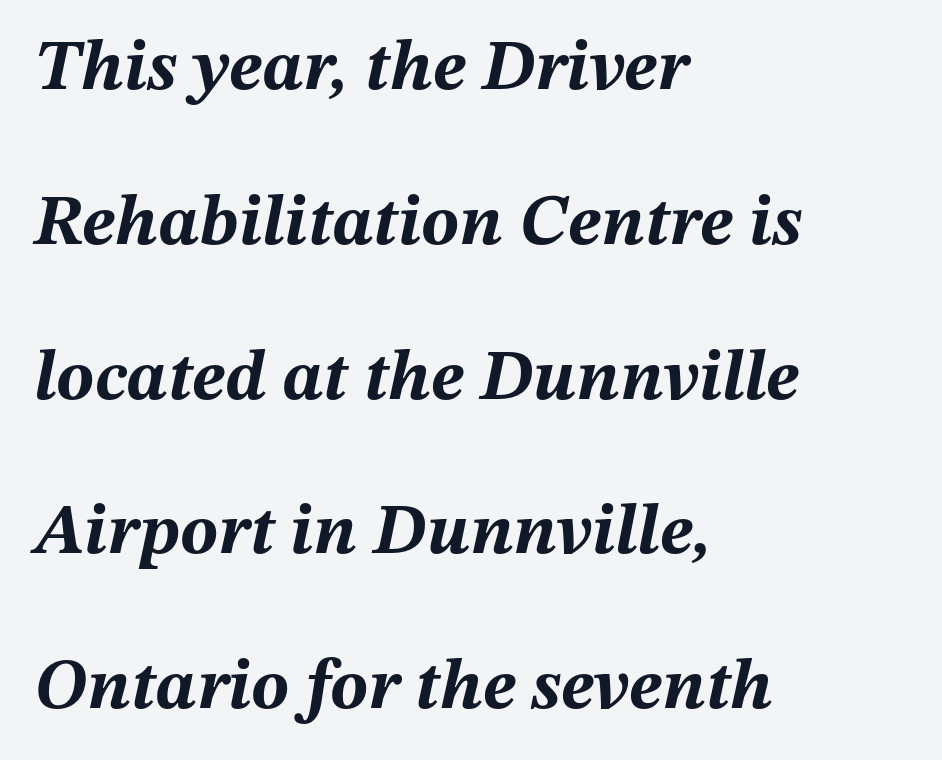
{"italic": "yes", "lean": "right", "slant_degrees": 12, "bold": "yes", "weight": "bold", "width": "normal", "stroke_contrast": "medium", "x_height": "medium", "monospaced": "no", "underline": "no", "align": "left", "line_spacing": "loose", "line_spacing_ratio": 2.18, "letter_spacing": "normal", "letter_spacing_em": 0.0, "glyph_px": 71}
